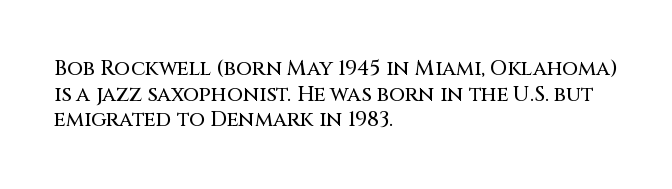
Line beginnings align vertically; line endings do not. Posture: vertical. A typesetter would call this zero additional tracking. The baseline area is clear.
